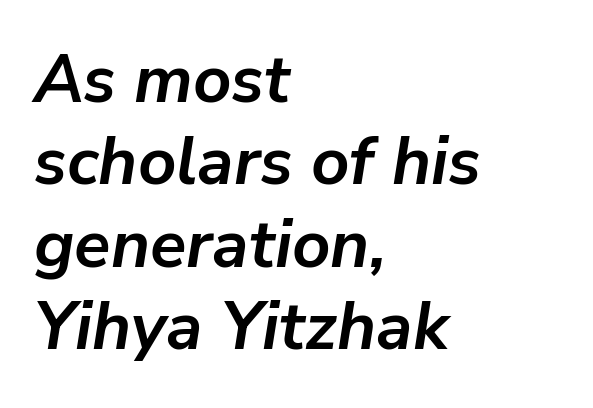
The image shows 67 px semibold type, italic (leaning right); set left-aligned, line spacing 1.23x, normal letter spacing, not underlined; low stroke contrast and a medium x-height.
